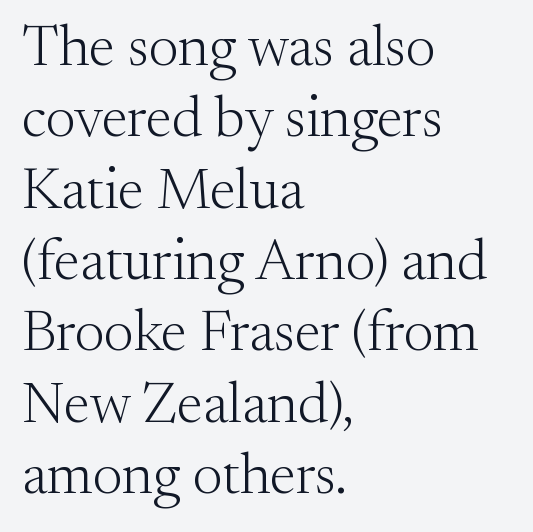
Nope, not italic — everything's standing straight. Layout note: lines flush left. Underlining? Definitely not there. The letters look calm and open, with moderate or lighter stems.
